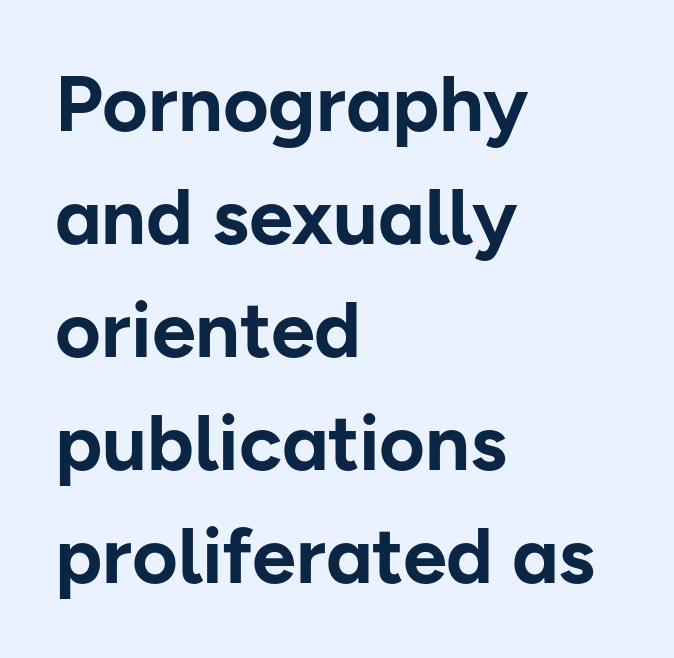
How heavy is the stroke? Heavy — this is a bold. The letters advance in unequal steps, a hallmark of proportional type. Check where the strokes stop: nothing finishes them off — pure sans. The lettering stays uniformly vertical, giving the passage a roman look. One glance says typical: line gaps are just what's usual.
